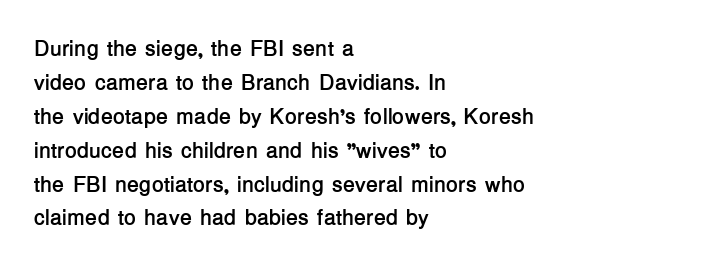
{"italic": "no", "bold": "yes", "underline": "no", "align": "left", "line_spacing": "normal", "line_spacing_ratio": 1.54, "letter_spacing": "normal", "letter_spacing_em": 0.0, "glyph_px": 22}
